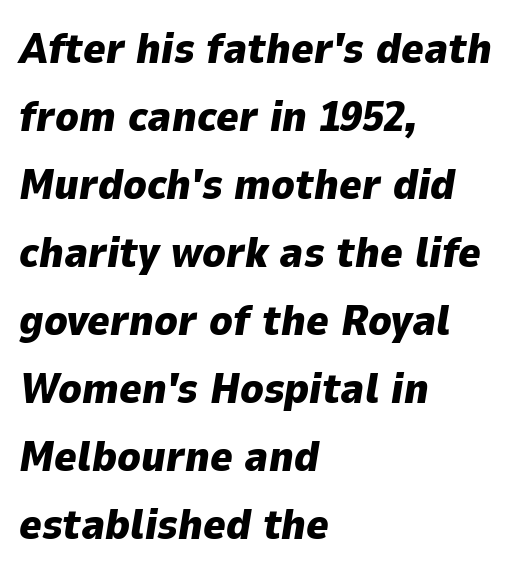
{"italic": "yes", "lean": "right", "slant_degrees": 9, "bold": "yes", "weight": "heavy", "width": "normal", "stroke_contrast": "low", "x_height": "medium", "monospaced": "no", "underline": "no", "align": "left", "line_spacing": "normal", "line_spacing_ratio": 1.58, "letter_spacing": "normal", "letter_spacing_em": 0.0, "glyph_px": 43}
